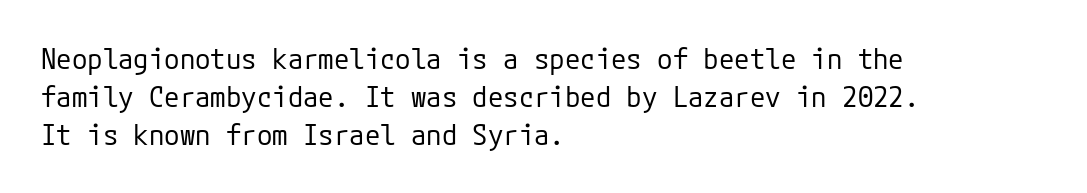
{"serif": "no", "italic": "no", "bold": "no", "weight": "regular", "width": "normal", "stroke_contrast": "low", "x_height": "medium", "underline": "no", "align": "left", "line_spacing": "normal", "line_spacing_ratio": 1.35, "letter_spacing": "normal", "letter_spacing_em": 0.0, "glyph_px": 28}
